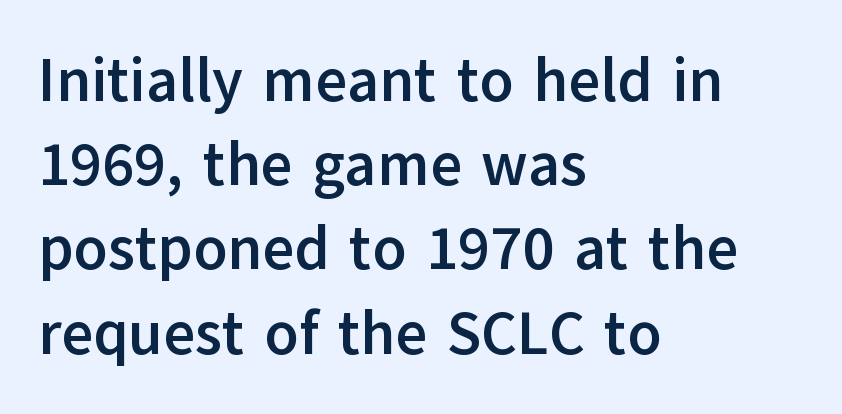
The image shows 61 px semibold sans-serif type, upright; set left-aligned, normal line spacing (1.38x), normal letter spacing, not underlined; low stroke contrast and a medium x-height.
